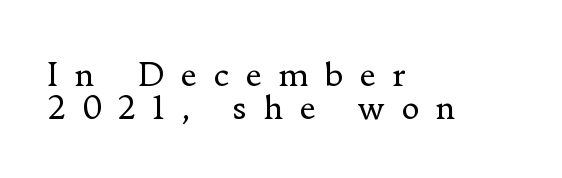
Q: Is the text bold? A: No.
Q: Is the text italic (slanted)? A: No, it is upright.
Q: Is the typeface a serif or a sans-serif typeface? A: Serif.
Q: Is the text underlined? A: No.
Q: How is the paragraph aligned? A: Left-aligned.
Q: Is the spacing between letters normal or unusually wide? A: Unusually wide.
Q: Is the spacing between lines tight, normal or loose? A: Tight.
Q: Width (condensed, normal, or wide)? A: Normal.
Q: Stroke contrast? A: Low.
Q: x-height? A: Small.
Q: Monospaced? A: No.
